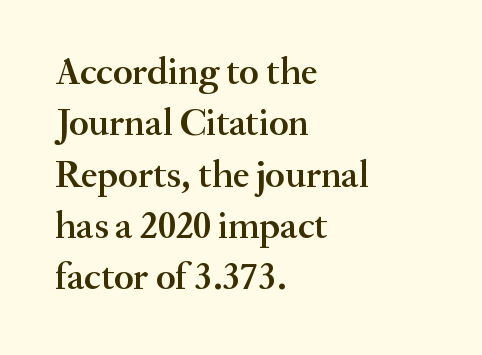
The baseline area is clear. The letters advance in unequal steps, a hallmark of proportional type. Caption: standard tracking, unaltered. Is there any slant? The stems are plumb.
